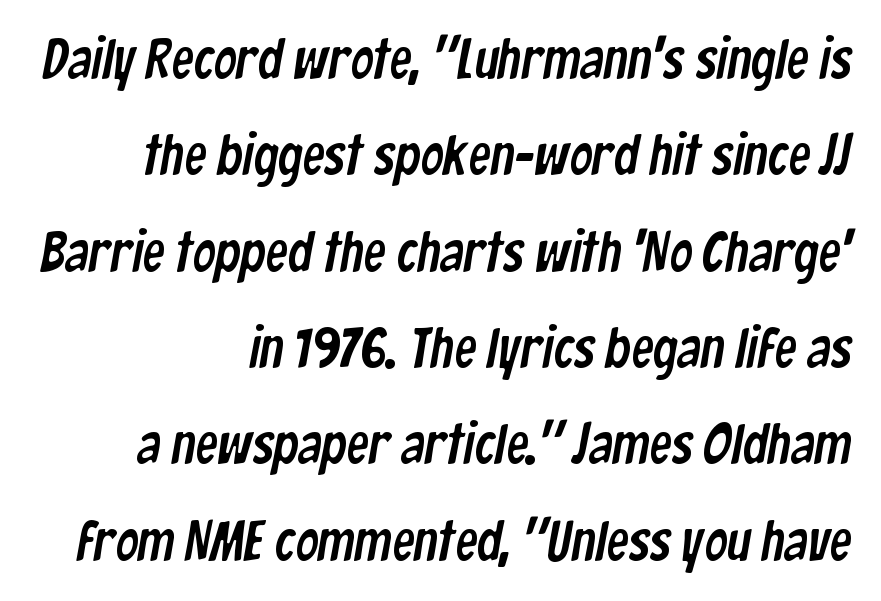
Q: Is the typeface a serif or a sans-serif typeface? A: Sans-serif.
Q: Is the text underlined? A: No.
Q: How is the paragraph aligned? A: Right-aligned.
Q: Is the spacing between letters normal or unusually wide? A: Normal.
Q: Width (condensed, normal, or wide)? A: Condensed.
Q: Stroke contrast? A: Low.
Q: x-height? A: Medium.
Q: Monospaced? A: No.
